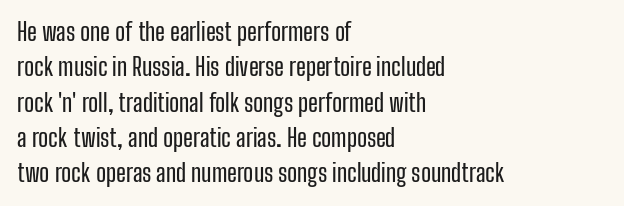
{"italic": "no", "underline": "no", "align": "left", "line_spacing": "normal", "line_spacing_ratio": 1.47, "letter_spacing": "normal", "letter_spacing_em": 0.0, "glyph_px": 24}
